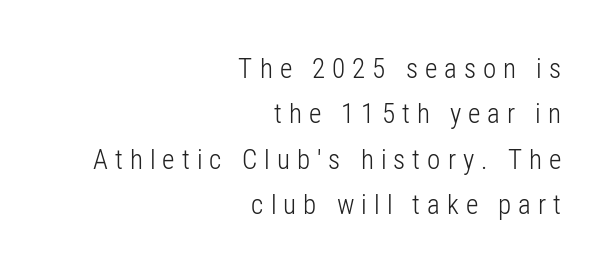
Q: Is the text bold? A: No.
Q: Is the text italic (slanted)? A: No, it is upright.
Q: Is the text underlined? A: No.
Q: How is the paragraph aligned? A: Right-aligned.
Q: Is the spacing between letters normal or unusually wide? A: Unusually wide.
Q: Is the spacing between lines tight, normal or loose? A: Normal.
